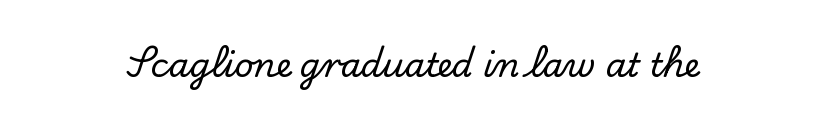
Q: Is the text italic (slanted)? A: Yes.
Q: Is the typeface a serif or a sans-serif typeface? A: Serif.
Q: Is the text underlined? A: No.
Q: Is the spacing between letters normal or unusually wide? A: Normal.
Q: Width (condensed, normal, or wide)? A: Normal.
Q: Stroke contrast? A: Low.
Q: x-height? A: Small.
Q: Monospaced? A: No.
